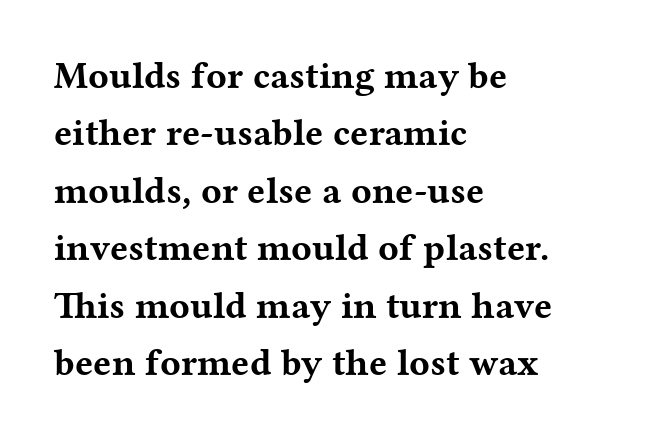
Q: Is the text bold? A: Yes.
Q: Is the text italic (slanted)? A: No, it is upright.
Q: Is the typeface a serif or a sans-serif typeface? A: Serif.
Q: Is the text underlined? A: No.
Q: How is the paragraph aligned? A: Left-aligned.
Q: Is the spacing between letters normal or unusually wide? A: Normal.
Q: Is the spacing between lines tight, normal or loose? A: Normal.
Q: Width (condensed, normal, or wide)? A: Wide.
Q: Stroke contrast? A: Medium.
Q: x-height? A: Medium.
Q: Monospaced? A: No.
